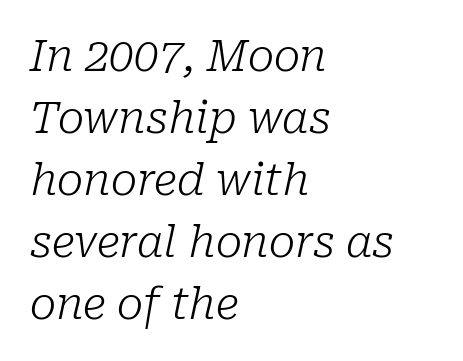
The image shows 44 px light serif type, italic (leaning right); set left-aligned, normal line spacing (1.41x), normal letter spacing, not underlined; low stroke contrast and a medium x-height.
